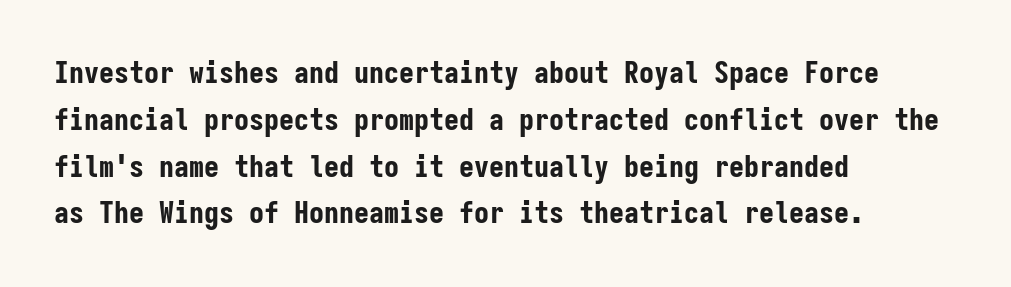
Q: Is the text bold? A: Yes.
Q: Is the text italic (slanted)? A: No, it is upright.
Q: Is the typeface a serif or a sans-serif typeface? A: Sans-serif.
Q: Is the text underlined? A: No.
Q: How is the paragraph aligned? A: Left-aligned.
Q: Is the spacing between letters normal or unusually wide? A: Normal.
Q: Is the spacing between lines tight, normal or loose? A: Normal.
Q: Width (condensed, normal, or wide)? A: Condensed.
Q: Stroke contrast? A: Low.
Q: x-height? A: Medium.
Q: Monospaced? A: Yes.
